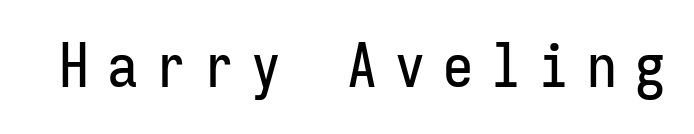
Are there feet on the stems? There aren't — it's a sans. Do the characters align in a grid? Yes, the font is monospaced. This sample uses an upright cut, with every glyph sitting square on the baseline. Anything drawn beneath the words? Only blank space. Look at the tracking — it's clearly loosened, letters drifting apart.
